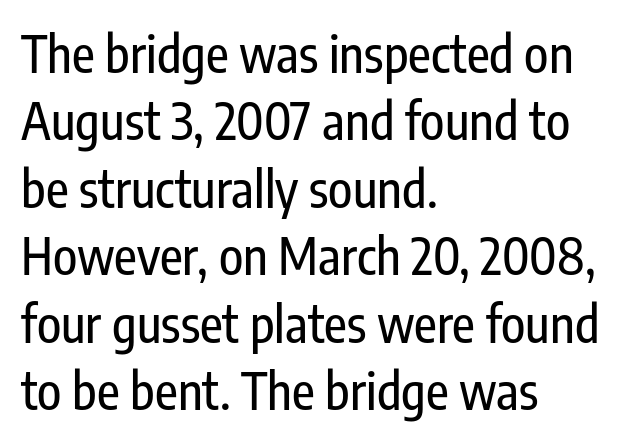
Q: Is the text italic (slanted)? A: No, it is upright.
Q: Is the typeface a serif or a sans-serif typeface? A: Sans-serif.
Q: Is the text underlined? A: No.
Q: How is the paragraph aligned? A: Left-aligned.
Q: Is the spacing between letters normal or unusually wide? A: Normal.
Q: Is the spacing between lines tight, normal or loose? A: Normal.
Q: Width (condensed, normal, or wide)? A: Condensed.
Q: Stroke contrast? A: Low.
Q: x-height? A: Medium.
Q: Monospaced? A: No.
